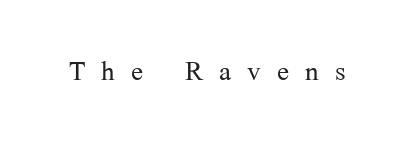
The words here are not underlined. The horizontal fit of the characters is loose and conspicuously gappy. You could not count columns in this text — the font is proportionally spaced. Serifs: yes, visible at the terminals of the letterforms. It's the straight-up-and-down kind of type.
